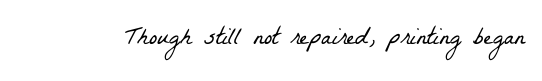
{"bold": "no", "underline": "no", "letter_spacing": "normal", "letter_spacing_em": 0.0, "glyph_px": 25}
